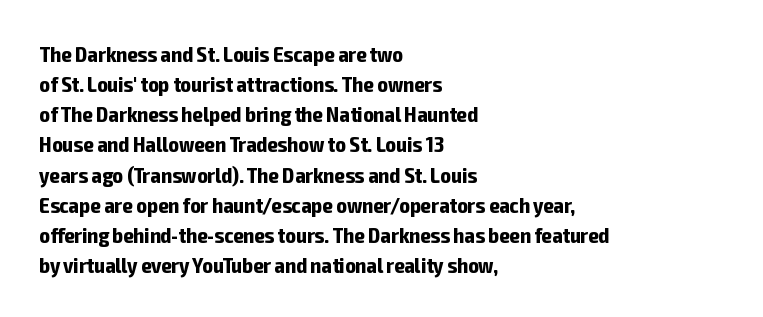
{"italic": "no", "bold": "yes", "underline": "no", "align": "left", "line_spacing": "normal", "line_spacing_ratio": 1.37, "letter_spacing": "normal", "letter_spacing_em": 0.0, "glyph_px": 22}
